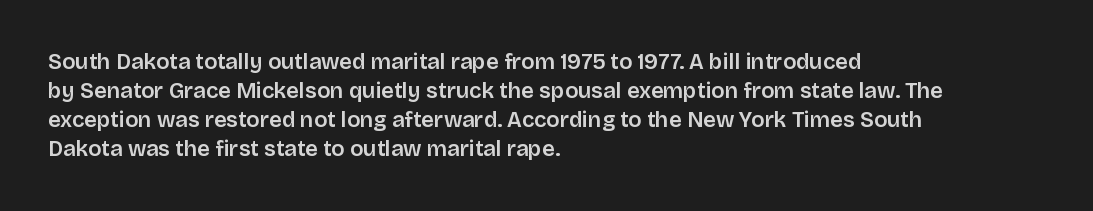
The image shows 22 px text type, upright; set left-aligned, normal line spacing (1.32x), normal letter spacing, not underlined.
